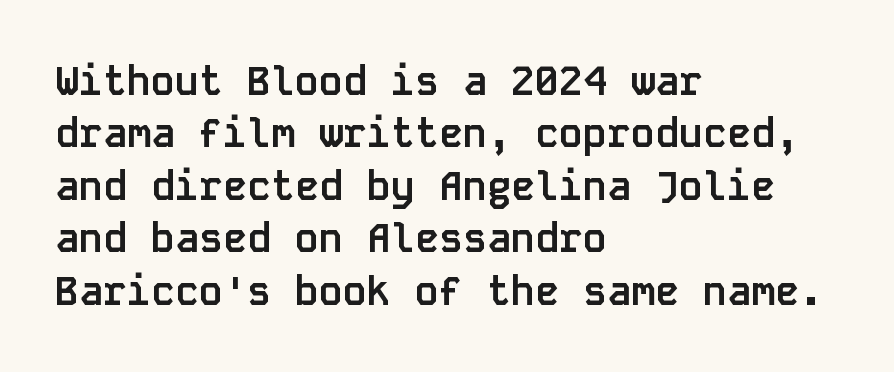
Q: Is the text bold? A: Yes.
Q: Is the text italic (slanted)? A: No, it is upright.
Q: Is the typeface a serif or a sans-serif typeface? A: Sans-serif.
Q: Is the text underlined? A: No.
Q: How is the paragraph aligned? A: Left-aligned.
Q: Is the spacing between letters normal or unusually wide? A: Normal.
Q: Is the spacing between lines tight, normal or loose? A: Normal.
Q: Width (condensed, normal, or wide)? A: Normal.
Q: Stroke contrast? A: Low.
Q: x-height? A: Large.
Q: Monospaced? A: Yes.
